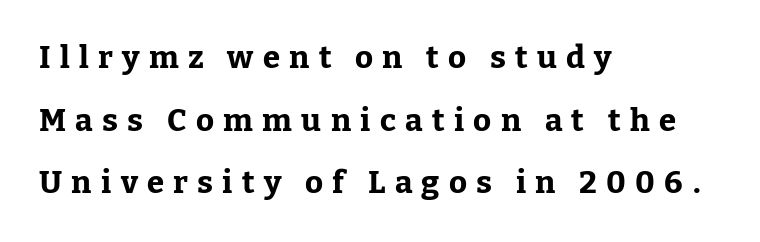
The image shows 31 px bold serif type, upright; set left-aligned, loose line spacing (2.02x), unusually wide letter spacing (+0.3 em), not underlined; low stroke contrast and a medium x-height.
